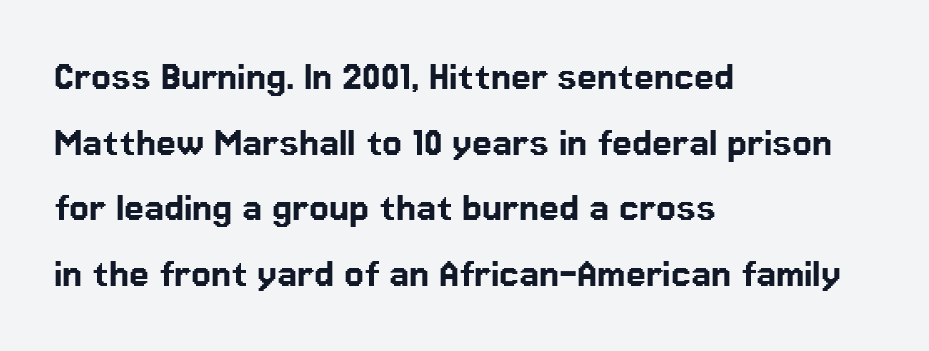
Letterform terminals end flat and unadorned throughout the passage. The face used here is rendered with its standard letterfit. It's the straight-up-and-down kind of type. Words float on clear page, feet unadorned. The paragraph has a hard left edge and a soft right edge.
